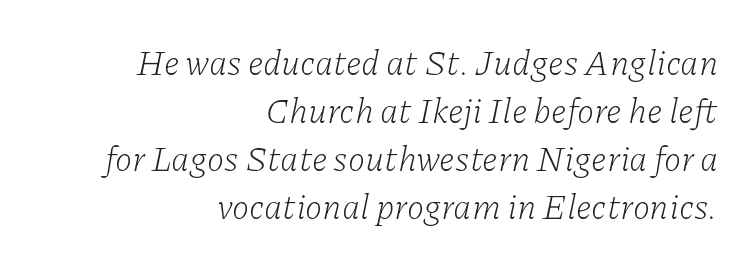
{"serif": "yes", "italic": "yes", "lean": "right", "slant_degrees": 11, "bold": "no", "weight": "light", "width": "normal", "stroke_contrast": "low", "x_height": "medium", "monospaced": "no", "underline": "no", "align": "right", "line_spacing": "normal", "line_spacing_ratio": 1.37, "letter_spacing": "normal", "letter_spacing_em": 0.0, "glyph_px": 35}
